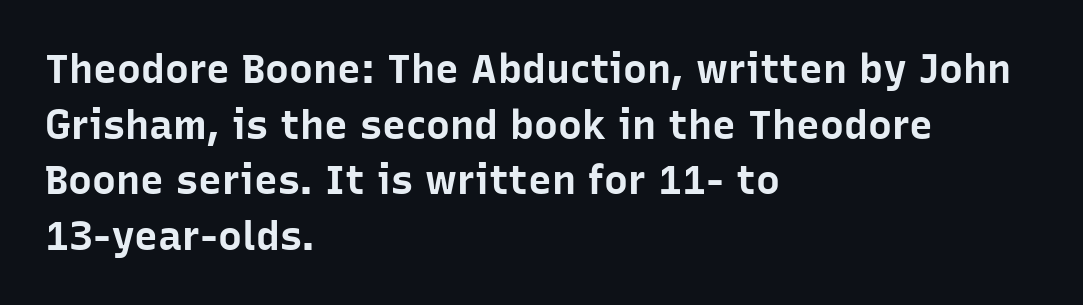
Q: Is the text bold? A: Yes.
Q: Is the text italic (slanted)? A: No, it is upright.
Q: Is the typeface a serif or a sans-serif typeface? A: Sans-serif.
Q: Is the text underlined? A: No.
Q: How is the paragraph aligned? A: Left-aligned.
Q: Is the spacing between letters normal or unusually wide? A: Normal.
Q: Is the spacing between lines tight, normal or loose? A: Normal.
Q: Width (condensed, normal, or wide)? A: Normal.
Q: Stroke contrast? A: Low.
Q: x-height? A: Medium.
Q: Monospaced? A: No.
